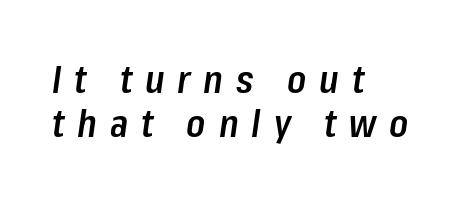
The image shows 38 px semibold, condensed type, italic (leaning right); set left-aligned, line spacing 1.16x, unusually wide letter spacing (+0.34 em), not underlined; low stroke contrast and a medium x-height.
